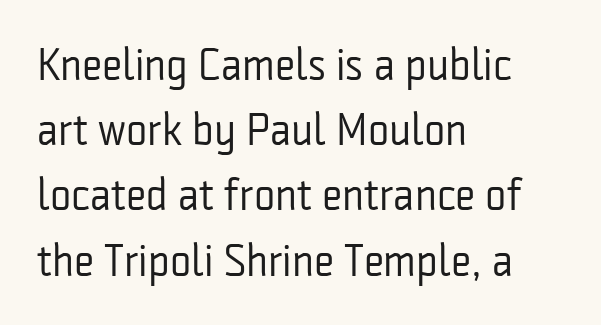
Q: Is the text bold? A: No.
Q: Is the text italic (slanted)? A: No, it is upright.
Q: Is the typeface a serif or a sans-serif typeface? A: Sans-serif.
Q: Is the text underlined? A: No.
Q: How is the paragraph aligned? A: Left-aligned.
Q: Is the spacing between letters normal or unusually wide? A: Normal.
Q: Is the spacing between lines tight, normal or loose? A: Normal.
Q: Width (condensed, normal, or wide)? A: Condensed.
Q: Stroke contrast? A: Low.
Q: x-height? A: Medium.
Q: Monospaced? A: No.
